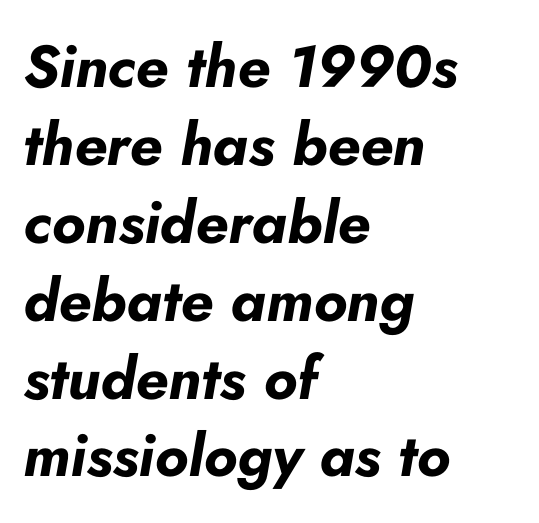
{"italic": "yes", "lean": "right", "slant_degrees": 10, "bold": "yes", "weight": "bold", "width": "normal", "stroke_contrast": "low", "x_height": "small", "monospaced": "no", "underline": "no", "align": "left", "line_spacing": "normal", "line_spacing_ratio": 1.32, "letter_spacing": "normal", "letter_spacing_em": 0.0, "glyph_px": 59}
